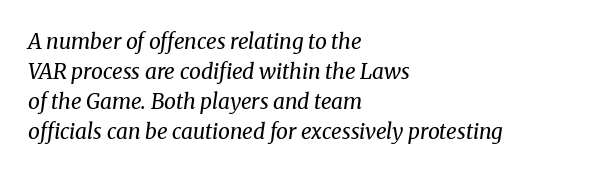
Q: Is the text bold? A: No.
Q: Is the text italic (slanted)? A: Yes, it leans right by about 8 degrees.
Q: Is the text underlined? A: No.
Q: How is the paragraph aligned? A: Left-aligned.
Q: Is the spacing between letters normal or unusually wide? A: Normal.
Q: Is the spacing between lines tight, normal or loose? A: Normal.
